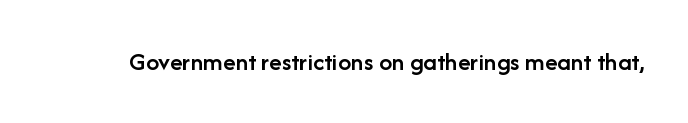
Ascenders rise straight up at ninety degrees. The typesetting leans somewhat heavy: a semibold. Observe the ordinary spacing: letters are neighbours, not strangers. Only glyphs here, with clear space below each row.
